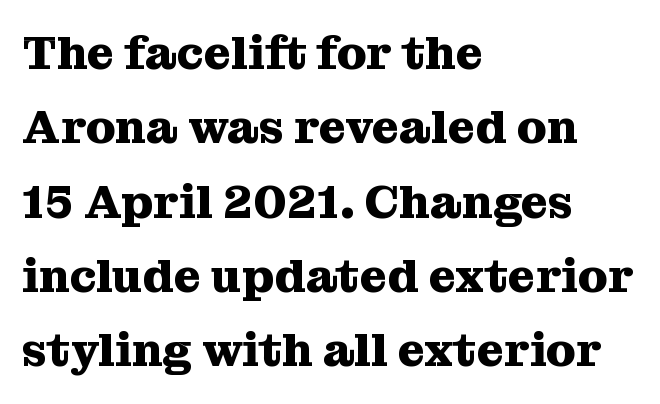
{"serif": "yes", "italic": "no", "bold": "yes", "weight": "heavy", "width": "normal", "stroke_contrast": "medium", "x_height": "medium", "monospaced": "no", "underline": "no", "align": "left", "line_spacing": "normal", "line_spacing_ratio": 1.58, "letter_spacing": "normal", "letter_spacing_em": 0.0, "glyph_px": 47}
